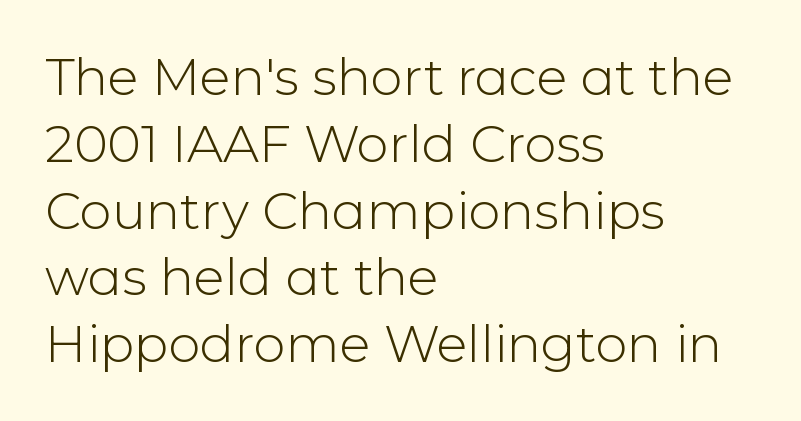
{"serif": "no", "italic": "no", "bold": "no", "weight": "light", "width": "normal", "stroke_contrast": "low", "x_height": "medium", "monospaced": "no", "underline": "no", "align": "left", "line_spacing": "normal", "line_spacing_ratio": 1.31, "letter_spacing": "normal", "letter_spacing_em": 0.0, "glyph_px": 51}
